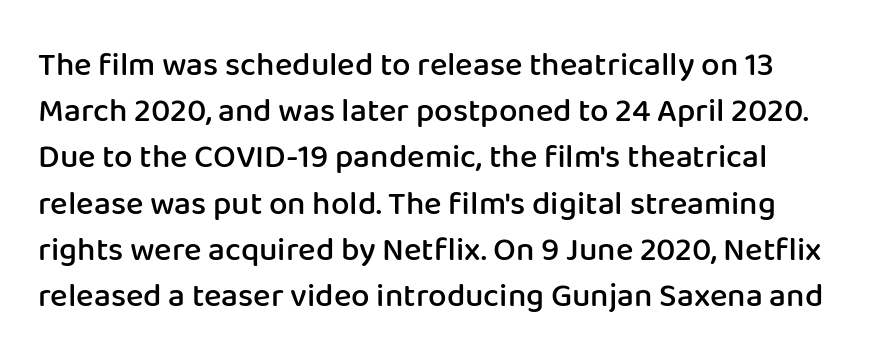
{"serif": "no", "italic": "no", "bold": "semi", "weight": "semibold", "width": "normal", "stroke_contrast": "low", "x_height": "medium", "monospaced": "no", "underline": "no", "align": "left", "line_spacing": "normal", "line_spacing_ratio": 1.4, "letter_spacing": "normal", "letter_spacing_em": 0.0, "glyph_px": 33}
